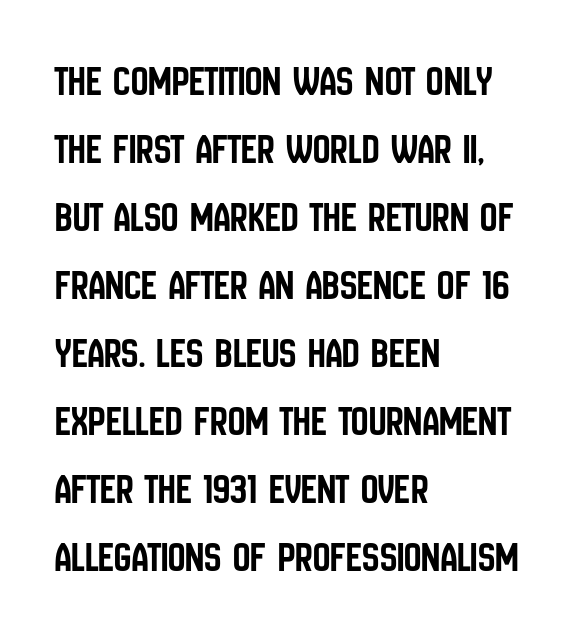
{"serif": "no", "italic": "no", "width": "condensed", "stroke_contrast": "low", "x_height": "large", "monospaced": "no", "underline": "no", "align": "left", "line_spacing": "normal", "line_spacing_ratio": 1.58, "letter_spacing": "normal", "letter_spacing_em": 0.0, "glyph_px": 43}
